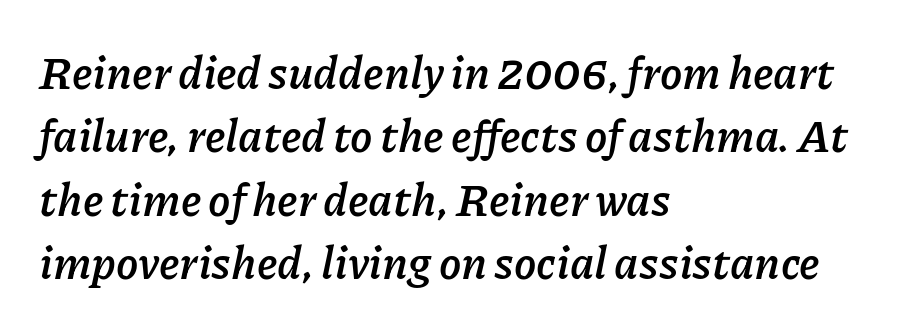
{"italic": "yes", "lean": "right", "slant_degrees": 11, "bold": "yes", "weight": "semibold", "width": "normal", "stroke_contrast": "low", "x_height": "medium", "monospaced": "no", "underline": "no", "align": "left", "line_spacing": "normal", "line_spacing_ratio": 1.41, "letter_spacing": "normal", "letter_spacing_em": 0.0, "glyph_px": 45}
